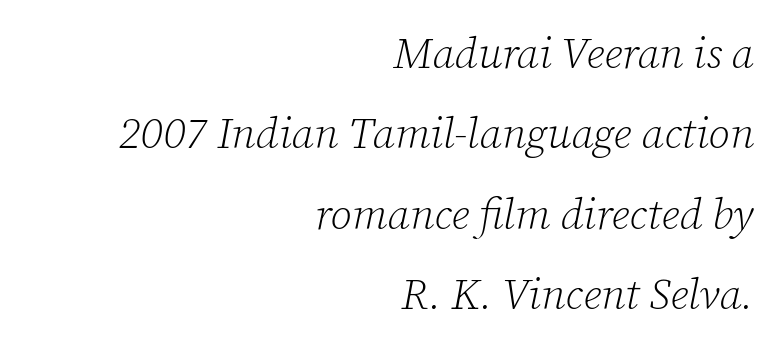
The image shows 43 px light serif type, italic (leaning right); set right-aligned, line spacing 1.87x, normal letter spacing, not underlined; low stroke contrast and a medium x-height.
